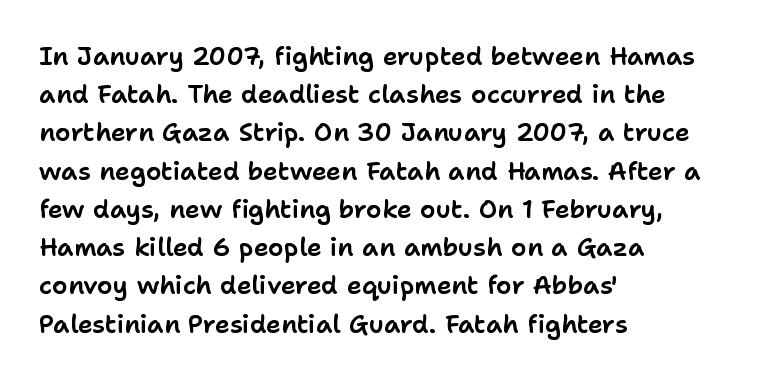
Q: Is the text italic (slanted)? A: No, it is upright.
Q: Is the text underlined? A: No.
Q: How is the paragraph aligned? A: Left-aligned.
Q: Is the spacing between letters normal or unusually wide? A: Normal.
Q: Is the spacing between lines tight, normal or loose? A: Normal.
